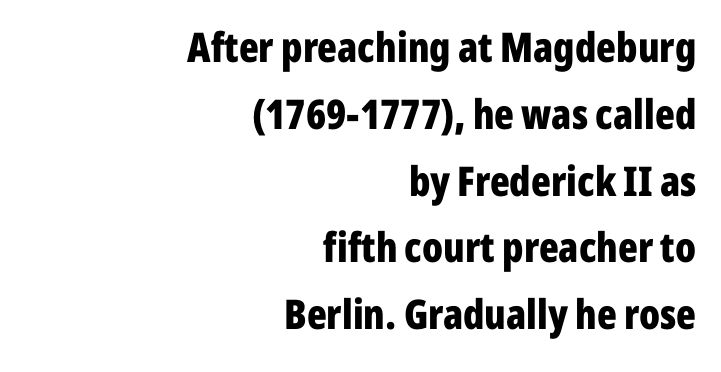
Every letter is thick-stroked: bold, no question. The tracking reads as untouched default to a designer's eye. Every stem runs plumb, perpendicular to the baseline. Think of a printed novel: that variable character pitch is what you see here. The rendering uses a moderate line-height, typical for paragraphs.
